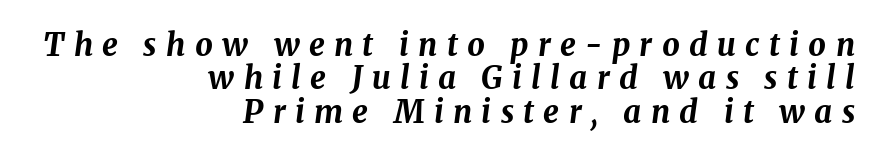
The baseline area is clear. When letters slant like this, we call the style italic. You could not count columns in this text — the font is proportionally spaced. Does the leading feel generous? Not at all — it's pinched. Compared with typical body copy, the letter spacing here is much looser.
